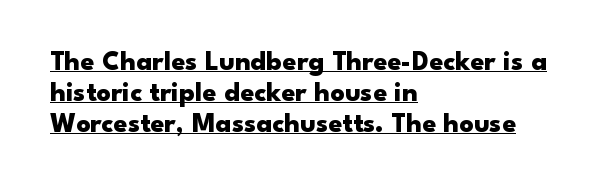
{"serif": "no", "italic": "no", "bold": "yes", "weight": "heavy", "width": "wide", "stroke_contrast": "low", "x_height": "small", "monospaced": "no", "underline": "yes", "align": "left", "line_spacing": "tight", "line_spacing_ratio": 1.11, "letter_spacing": "normal", "letter_spacing_em": 0.0, "glyph_px": 28}
